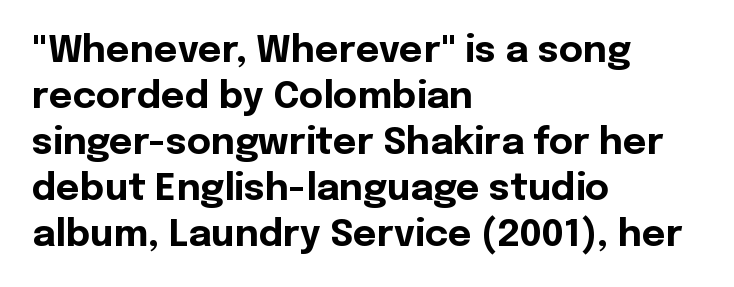
If you drew a ruler down the left edge, every line would touch it. Descender tails drop into unmarked territory. This sample uses plain, unmodified letter spacing. Proportional: the letters do not fall into vertical columns.
